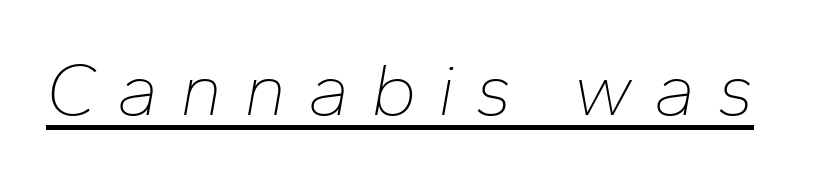
{"italic": "yes", "lean": "right", "slant_degrees": 10, "bold": "no", "weight": "thin", "width": "normal", "stroke_contrast": "low", "x_height": "medium", "monospaced": "no", "underline": "yes", "letter_spacing": "wide", "letter_spacing_em": 0.28, "glyph_px": 75}
